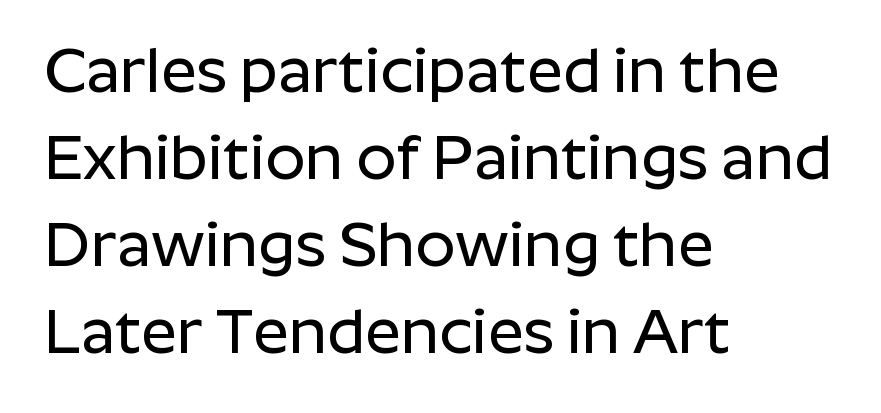
{"serif": "no", "italic": "no", "width": "normal", "stroke_contrast": "low", "x_height": "medium", "monospaced": "no", "underline": "no", "align": "left", "line_spacing": "normal", "line_spacing_ratio": 1.38, "letter_spacing": "normal", "letter_spacing_em": 0.0, "glyph_px": 63}
